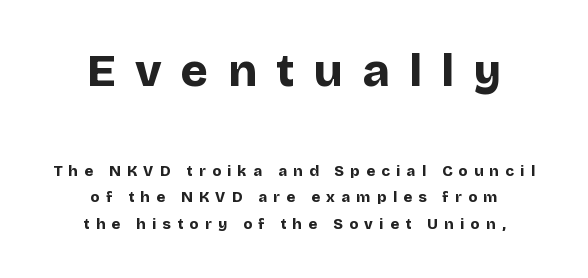
The image shows 46 px bold sans-serif type, upright; set centered, line spacing 1.78x, unusually wide letter spacing (+0.42 em), not underlined; the first (top) block is 3.07x larger; low stroke contrast and a large x-height.
